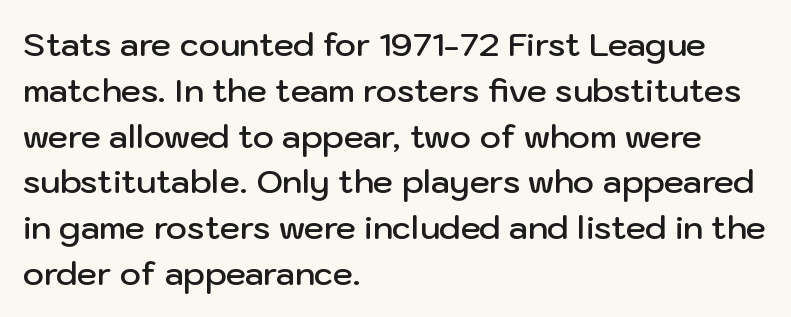
Q: Is the text bold? A: Semi-bold.
Q: Is the text italic (slanted)? A: No, it is upright.
Q: Is the typeface a serif or a sans-serif typeface? A: Sans-serif.
Q: Is the text underlined? A: No.
Q: How is the paragraph aligned? A: Left-aligned.
Q: Is the spacing between letters normal or unusually wide? A: Normal.
Q: Is the spacing between lines tight, normal or loose? A: Normal.
Q: Width (condensed, normal, or wide)? A: Normal.
Q: Stroke contrast? A: Low.
Q: x-height? A: Medium.
Q: Monospaced? A: No.
